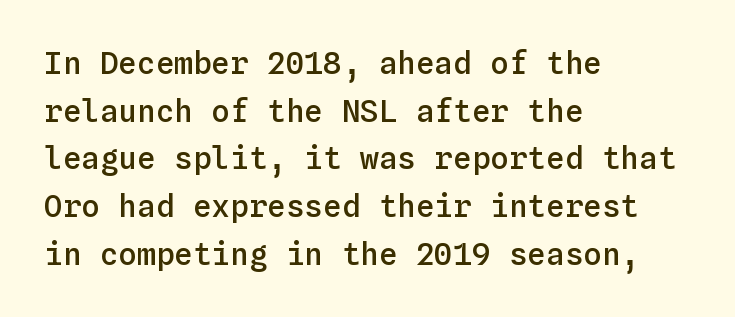
The gaps between neighbouring characters are ordinary and unremarkable. Slightly chunky letters — semibold, I'd say, not full bold. Characters remain perfectly vertical along every line. Whoever set this chose a conventional vertical rhythm. Fixed-width glyphs throughout — classic coding-font behaviour. Check the space under the baseline: it is left empty.
